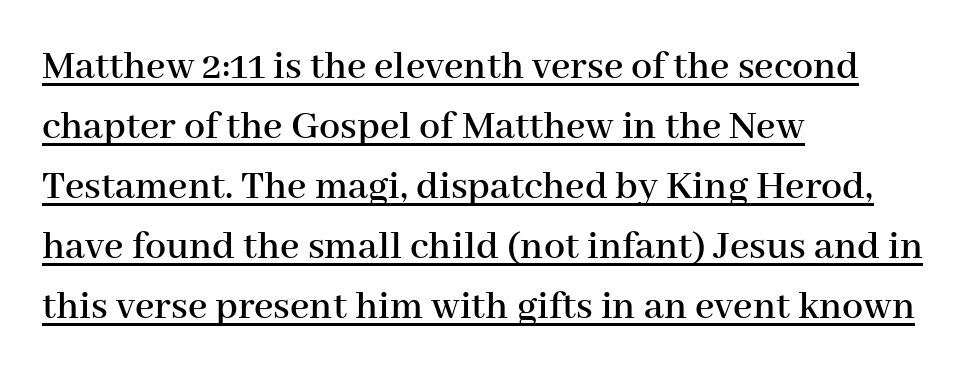
Q: Is the text italic (slanted)? A: No, it is upright.
Q: Is the typeface a serif or a sans-serif typeface? A: Serif.
Q: Is the text underlined? A: Yes.
Q: How is the paragraph aligned? A: Left-aligned.
Q: Is the spacing between letters normal or unusually wide? A: Normal.
Q: Is the spacing between lines tight, normal or loose? A: Normal.
Q: Width (condensed, normal, or wide)? A: Normal.
Q: Stroke contrast? A: High.
Q: x-height? A: Medium.
Q: Monospaced? A: No.
